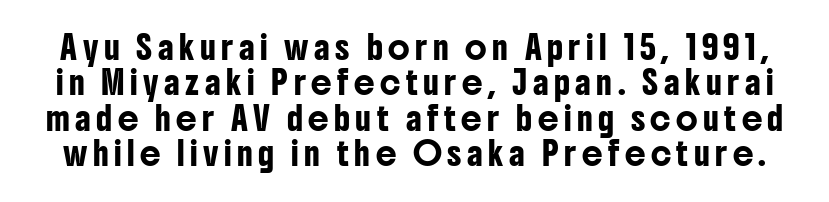
Unmarked baselines from the first word to the last. The face used here is rendered with a markedly widened letterfit. Ascenders rise straight up at ninety degrees. This block has exactly the height ordinary leading produces.
